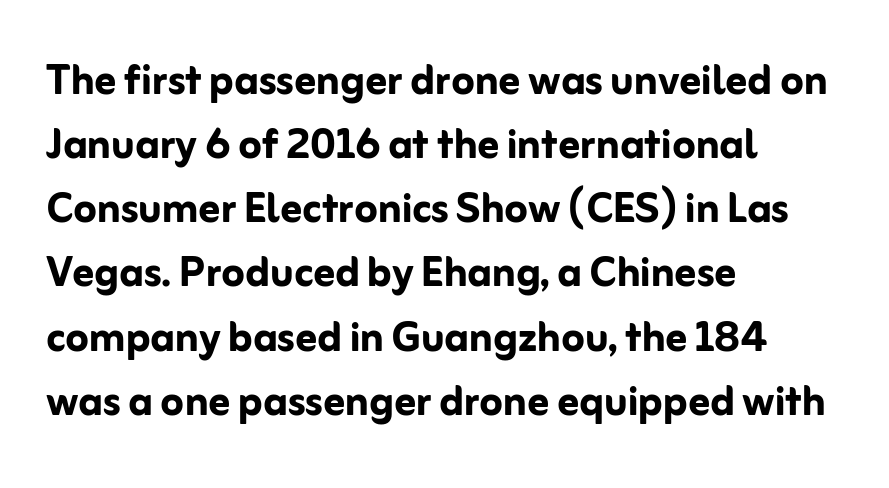
This sample uses plain, unmodified letter spacing. Notice how the stems are strictly vertical — no italics here. Decoration check: the copy has no underline. In terms of weight, the rendering is a true, heavy bold. The passage is arranged the way most books set body copy — flush left. Here the designer chose a conventional face with non-uniform glyph widths.
